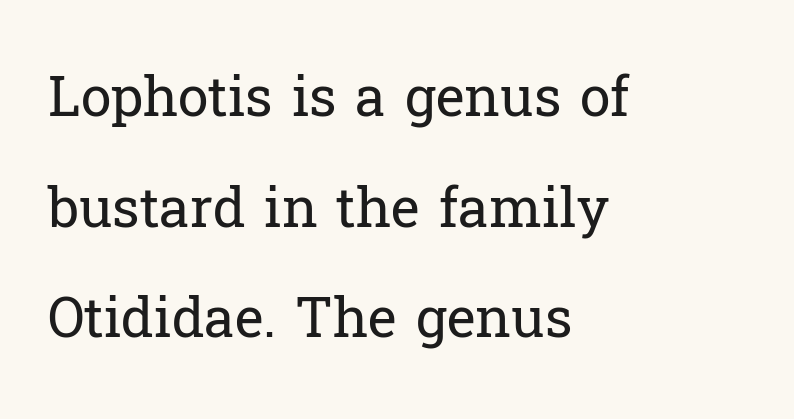
Serif or sans? Serif — the stroke terminals have little feet. Upright lettering throughout. Weight class: somewhere from thin through regular. The area under the type is left untouched. Varying glyph widths throughout — classic text-font behaviour. Line spacing here is loose.
